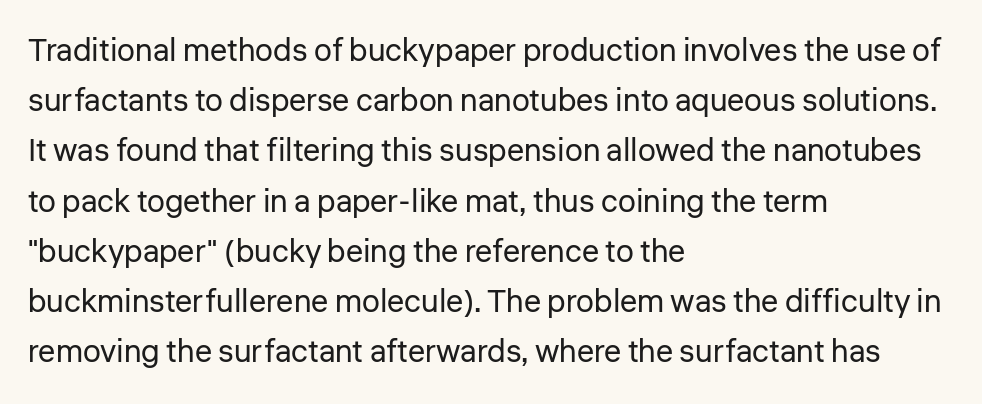
The image shows 32 px regular-weight sans-serif type, upright; set left-aligned, normal line spacing (1.57x), normal letter spacing, not underlined; low stroke contrast and a medium x-height.
